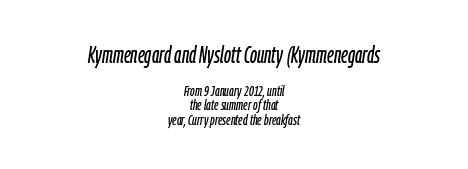
The rag falls on both sides of this text block equally. These lines were composed using italics. In terms of leading, this rendering errs on the cramped side. Which chunk is bigger? The first one — the top block dwarfs the bottom. Each row of text sits above clean, open space. Letter spacing: default.
